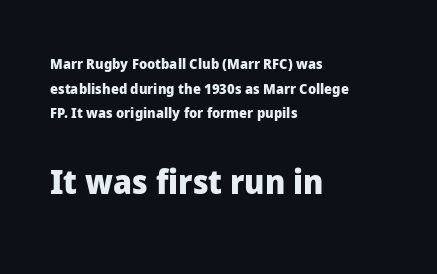
{"serif": "no", "italic": "no", "bold": "yes", "weight": "heavy", "width": "normal", "stroke_contrast": "low", "x_height": "medium", "monospaced": "no", "underline": "no", "align": "left", "line_spacing_ratio": 1.76, "letter_spacing": "normal", "letter_spacing_em": 0.0, "larger_block": "second", "size_ratio": 2.36, "glyph_px": 33}
